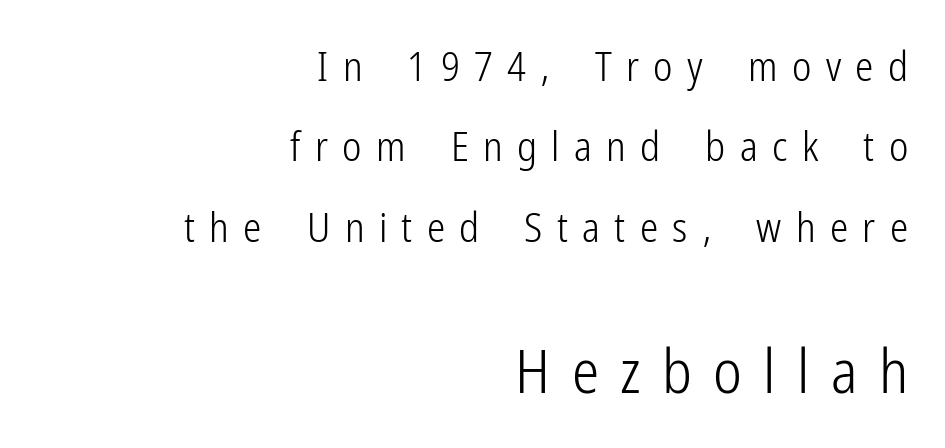
Q: Is the text bold? A: No.
Q: Is the text italic (slanted)? A: No, it is upright.
Q: Is the typeface a serif or a sans-serif typeface? A: Sans-serif.
Q: Is the text underlined? A: No.
Q: How is the paragraph aligned? A: Right-aligned.
Q: Is the spacing between letters normal or unusually wide? A: Unusually wide.
Q: Is the spacing between lines tight, normal or loose? A: Loose.
Q: Which block of text is set in a larger size, the first (top) or the second (bottom)? A: The second (bottom) one.
Q: Width (condensed, normal, or wide)? A: Condensed.
Q: Stroke contrast? A: Low.
Q: x-height? A: Medium.
Q: Monospaced? A: No.
